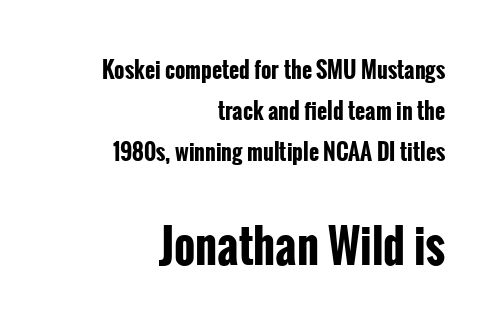
{"serif": "no", "italic": "no", "bold": "yes", "weight": "bold", "width": "condensed", "stroke_contrast": "low", "x_height": "medium", "monospaced": "no", "underline": "no", "align": "right", "line_spacing_ratio": 1.87, "letter_spacing": "normal", "letter_spacing_em": 0.0, "larger_block": "second", "size_ratio": 2.05, "glyph_px": 45}
